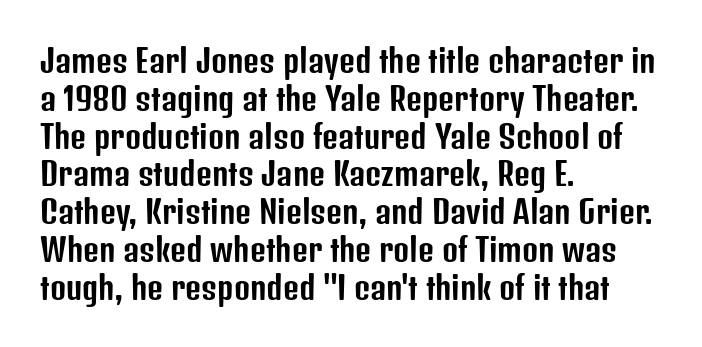
Q: Is the text italic (slanted)? A: No, it is upright.
Q: Is the typeface a serif or a sans-serif typeface? A: Sans-serif.
Q: Is the text underlined? A: No.
Q: How is the paragraph aligned? A: Left-aligned.
Q: Is the spacing between letters normal or unusually wide? A: Normal.
Q: Width (condensed, normal, or wide)? A: Condensed.
Q: Stroke contrast? A: Low.
Q: x-height? A: Medium.
Q: Monospaced? A: No.
